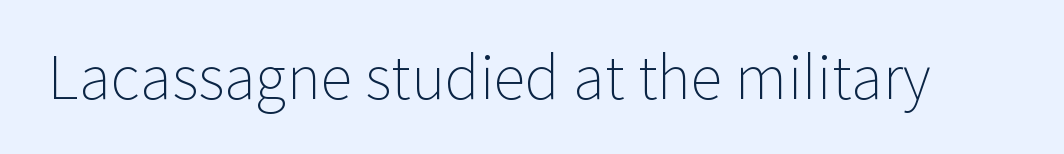
{"serif": "no", "italic": "no", "bold": "no", "weight": "light", "width": "normal", "stroke_contrast": "low", "x_height": "medium", "monospaced": "no", "underline": "no", "letter_spacing": "normal", "letter_spacing_em": 0.0, "glyph_px": 59}
